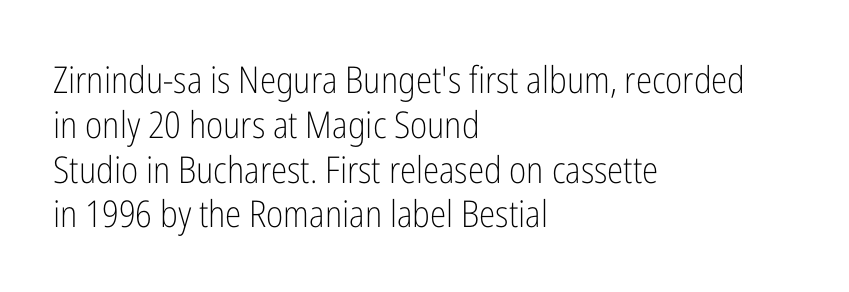
Q: Is the text bold? A: No.
Q: Is the text italic (slanted)? A: No, it is upright.
Q: Is the typeface a serif or a sans-serif typeface? A: Sans-serif.
Q: Is the text underlined? A: No.
Q: How is the paragraph aligned? A: Left-aligned.
Q: Is the spacing between letters normal or unusually wide? A: Normal.
Q: Width (condensed, normal, or wide)? A: Condensed.
Q: Stroke contrast? A: Low.
Q: x-height? A: Medium.
Q: Monospaced? A: No.
